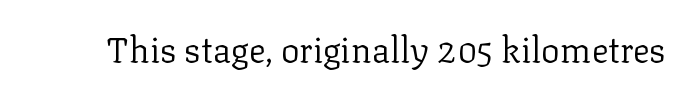
{"serif": "yes", "italic": "no", "bold": "no", "weight": "regular", "width": "normal", "stroke_contrast": "low", "x_height": "medium", "monospaced": "no", "underline": "no", "letter_spacing": "normal", "letter_spacing_em": 0.0, "glyph_px": 35}
